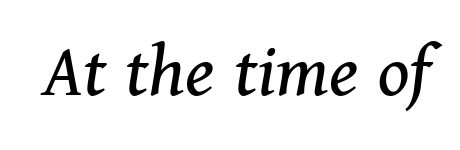
{"serif": "yes", "italic": "yes", "lean": "right", "slant_degrees": 11, "bold": "no", "weight": "regular", "width": "normal", "stroke_contrast": "medium", "x_height": "medium", "monospaced": "no", "underline": "no", "letter_spacing": "normal", "letter_spacing_em": 0.0, "glyph_px": 79}
